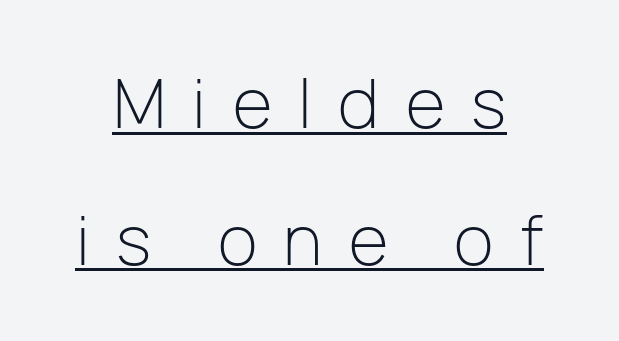
The image shows 68 px light sans-serif type, upright; set loose line spacing (2.01x), unusually wide letter spacing (+0.39 em), underlined; low stroke contrast and a medium x-height.
